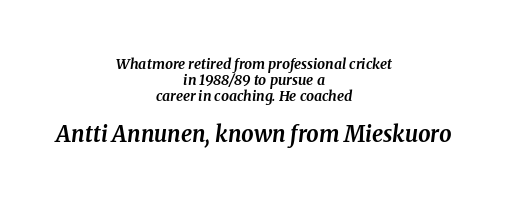
The image shows 22 px bold type, italic (leaning right); set centered, tight line spacing (1.14x), normal letter spacing, not underlined; the second (bottom) block is 1.57x larger.
